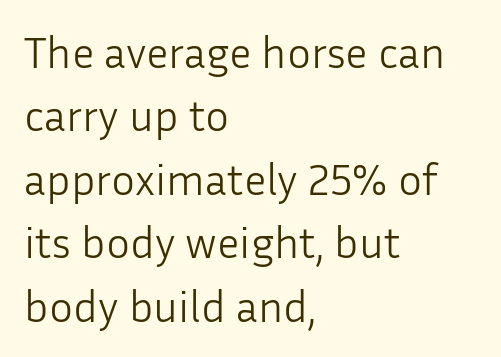
{"serif": "no", "italic": "no", "bold": "no", "weight": "light", "width": "normal", "stroke_contrast": "low", "x_height": "medium", "monospaced": "no", "underline": "no", "align": "left", "line_spacing": "normal", "line_spacing_ratio": 1.41, "letter_spacing": "normal", "letter_spacing_em": 0.0, "glyph_px": 45}
